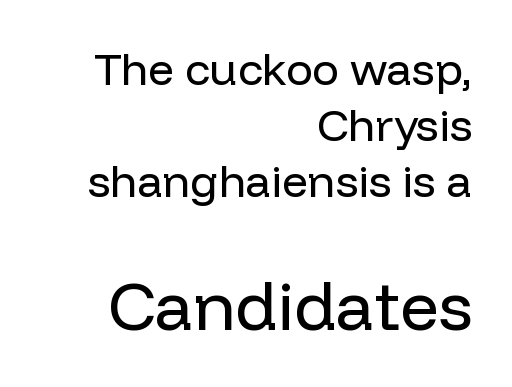
{"serif": "no", "italic": "no", "bold": "no", "weight": "regular", "width": "normal", "stroke_contrast": "low", "x_height": "medium", "monospaced": "no", "underline": "no", "align": "right", "line_spacing_ratio": 1.24, "letter_spacing": "normal", "letter_spacing_em": 0.0, "larger_block": "second", "size_ratio": 1.51, "glyph_px": 68}
